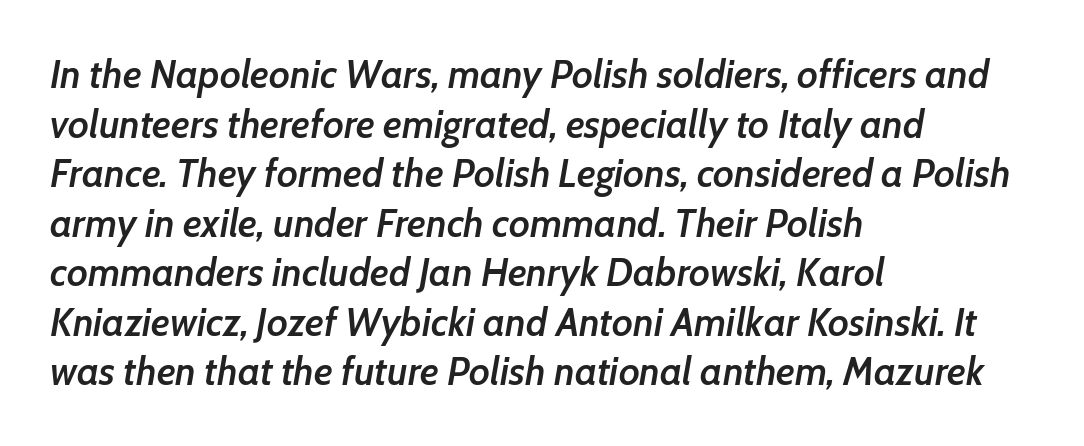
The image shows 39 px semibold type, italic (leaning right); set left-aligned, normal line spacing (1.27x), normal letter spacing, not underlined; low stroke contrast and a medium x-height.
